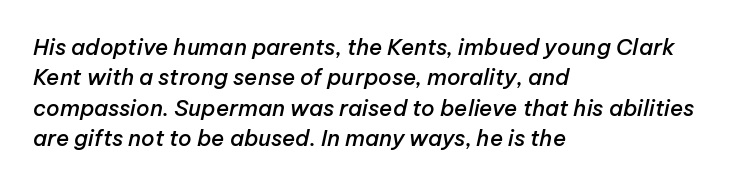
This is oblique type, the kind used for emphasis or titles. Set as a demibold, roughly 600 on the weight scale. Regular leading. Glance below the letters and you will spot only blank space.
